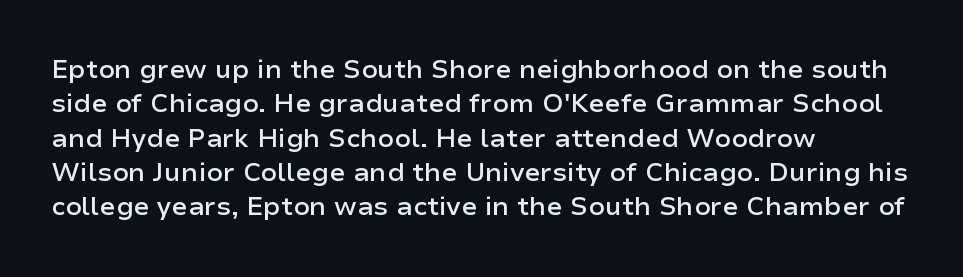
Q: Is the text bold? A: Semi-bold.
Q: Is the text italic (slanted)? A: No, it is upright.
Q: Is the text underlined? A: No.
Q: How is the paragraph aligned? A: Left-aligned.
Q: Is the spacing between letters normal or unusually wide? A: Normal.
Q: Is the spacing between lines tight, normal or loose? A: Normal.
